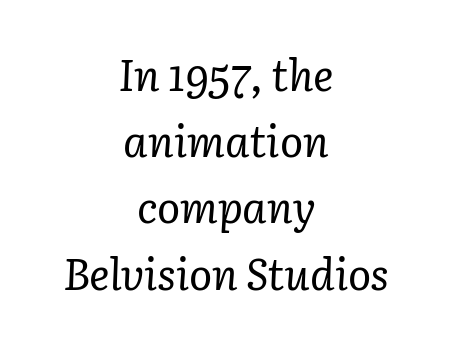
The image shows 43 px regular-weight serif type, italic (leaning right); set centered, normal line spacing (1.54x), normal letter spacing, not underlined; low stroke contrast and a medium x-height.
